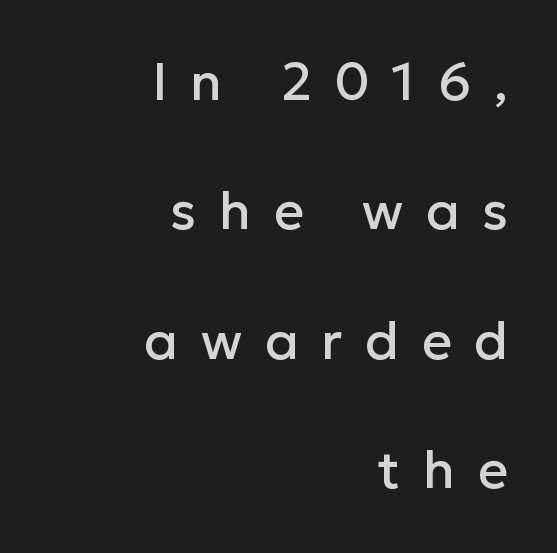
The image shows 52 px sans-serif type, upright; set right-aligned, loose line spacing (2.49x), unusually wide letter spacing (+0.44 em), not underlined; low stroke contrast and a medium x-height.
